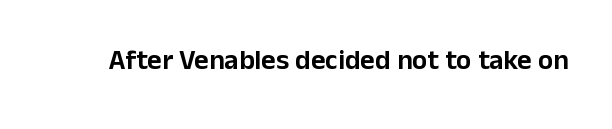
The image shows 28 px sans-serif type, upright; set normal letter spacing, not underlined; low stroke contrast and a medium x-height.
